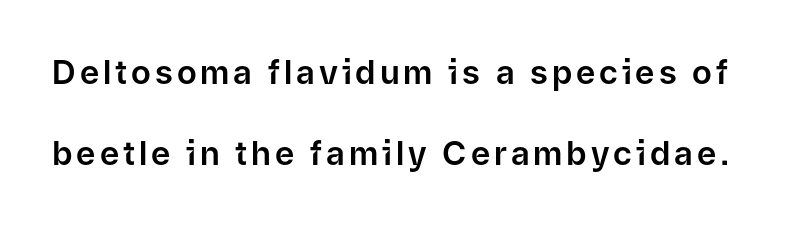
{"serif": "no", "italic": "no", "width": "normal", "stroke_contrast": "low", "x_height": "medium", "monospaced": "no", "underline": "no", "line_spacing": "loose", "line_spacing_ratio": 2.44, "glyph_px": 33}
